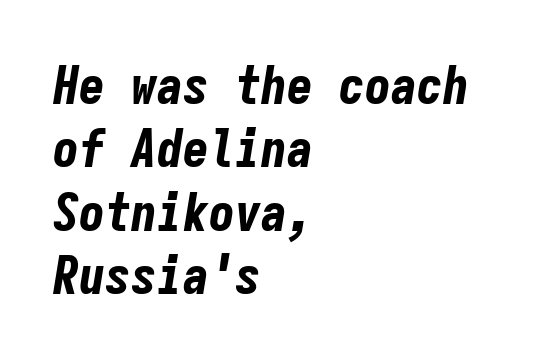
Typesetter's note: full bold, strokes at maximum text heaviness. The compositor pushed each line to the left boundary. A typesetter would call this monospace, since all characters share one set width. Glyph-to-glyph distance matches everyday printed text. The lettering tilts uniformly, giving the passage an italic look. The strip under each line holds only bare page.
